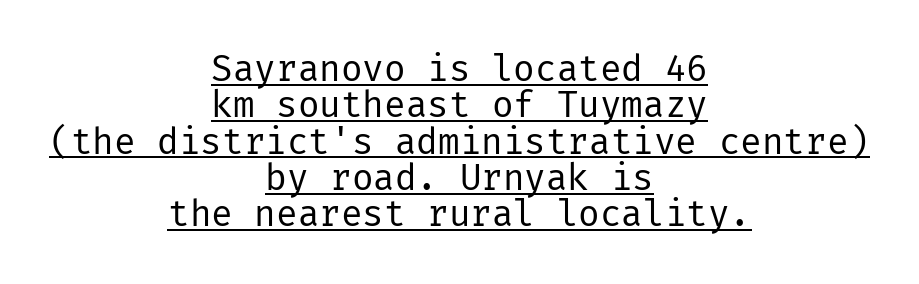
Examine the stroke ends and you'll find no serifs. On a weight scale, this lands at 450 or below. The face used here appears with an underline applied. Observe the ordinary spacing: letters are neighbours, not strangers. Reading down the column, the eye jumps only a short way to each next line.
